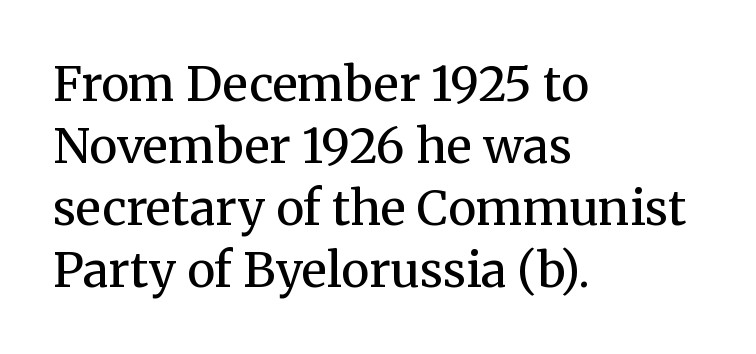
The image shows 48 px regular-weight serif type, upright; set left-aligned, normal line spacing (1.29x), normal letter spacing, not underlined; medium stroke contrast and a medium x-height.
